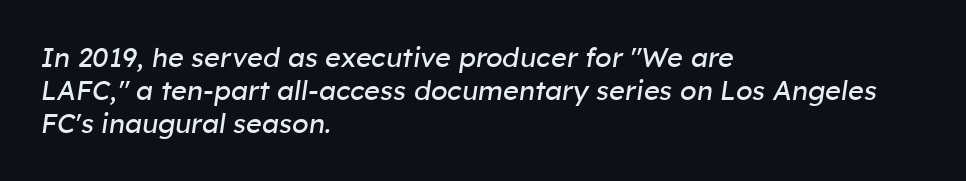
{"italic": "yes", "lean": "right", "slant_degrees": 8, "bold": "no", "underline": "no", "align": "left", "line_spacing_ratio": 1.23, "letter_spacing": "normal", "letter_spacing_em": 0.0, "glyph_px": 27}
